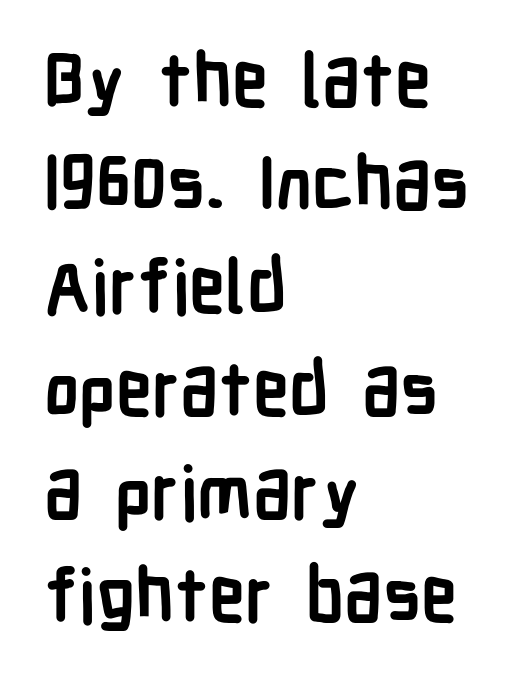
{"serif": "no", "italic": "no", "bold": "yes", "weight": "semibold", "width": "condensed", "stroke_contrast": "low", "x_height": "medium", "monospaced": "no", "underline": "no", "align": "left", "line_spacing": "normal", "line_spacing_ratio": 1.41, "letter_spacing": "normal", "letter_spacing_em": 0.0, "glyph_px": 73}
